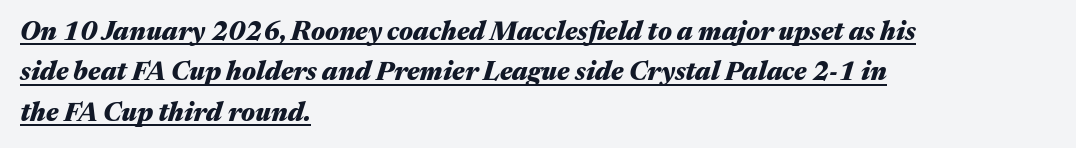
Q: Is the text bold? A: Yes.
Q: Is the text italic (slanted)? A: Yes, it leans right by about 17 degrees.
Q: Is the text underlined? A: Yes.
Q: How is the paragraph aligned? A: Left-aligned.
Q: Is the spacing between letters normal or unusually wide? A: Normal.
Q: Is the spacing between lines tight, normal or loose? A: Normal.
